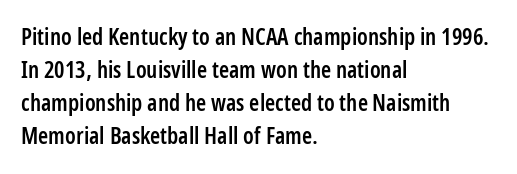
The image shows 23 px text type, upright; set left-aligned, normal line spacing (1.44x), normal letter spacing, not underlined.
